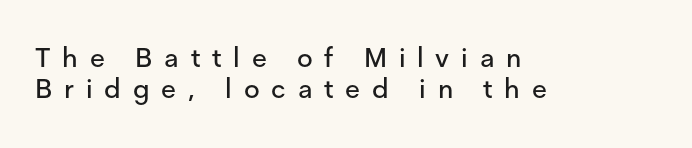
Each new line begins almost immediately beneath the previous one. Left-aligned paragraph, ragged on the right. The letters stand straight up with perfectly vertical stems. No word sits above an underline. The horizontal fit of the characters is loose and conspicuously gappy.
